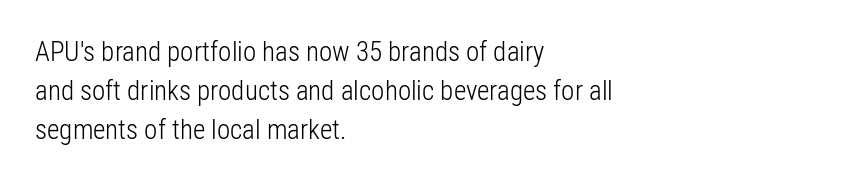
The image shows 27 px text type, upright; set left-aligned, normal line spacing (1.44x), normal letter spacing, not underlined.
